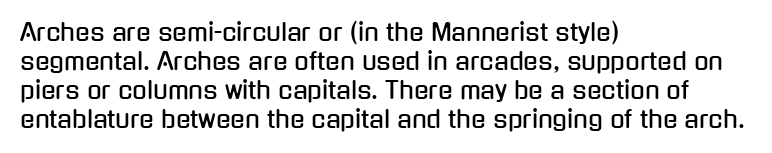
Q: Is the text italic (slanted)? A: No, it is upright.
Q: Is the text underlined? A: No.
Q: How is the paragraph aligned? A: Left-aligned.
Q: Is the spacing between letters normal or unusually wide? A: Normal.
